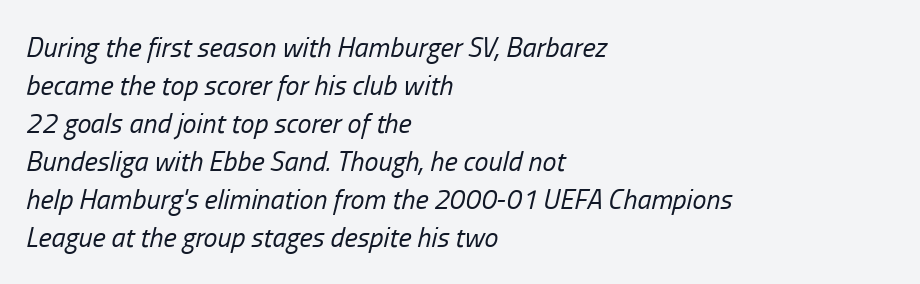
{"italic": "yes", "lean": "right", "slant_degrees": 13, "bold": "no", "weight": "regular", "width": "condensed", "stroke_contrast": "low", "x_height": "medium", "monospaced": "no", "underline": "no", "align": "left", "line_spacing": "normal", "line_spacing_ratio": 1.36, "letter_spacing": "normal", "letter_spacing_em": 0.0, "glyph_px": 28}
